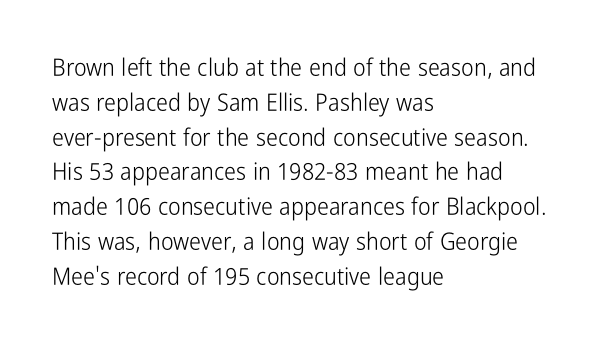
{"italic": "no", "bold": "no", "underline": "no", "align": "left", "line_spacing": "normal", "line_spacing_ratio": 1.45, "letter_spacing": "normal", "letter_spacing_em": 0.0, "glyph_px": 24}
